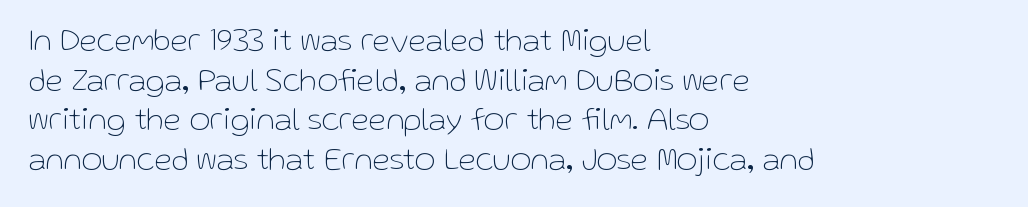
{"serif": "no", "italic": "no", "bold": "no", "weight": "thin", "width": "normal", "stroke_contrast": "low", "x_height": "medium", "monospaced": "no", "underline": "no", "align": "left", "line_spacing_ratio": 1.24, "letter_spacing": "normal", "letter_spacing_em": 0.0, "glyph_px": 32}
